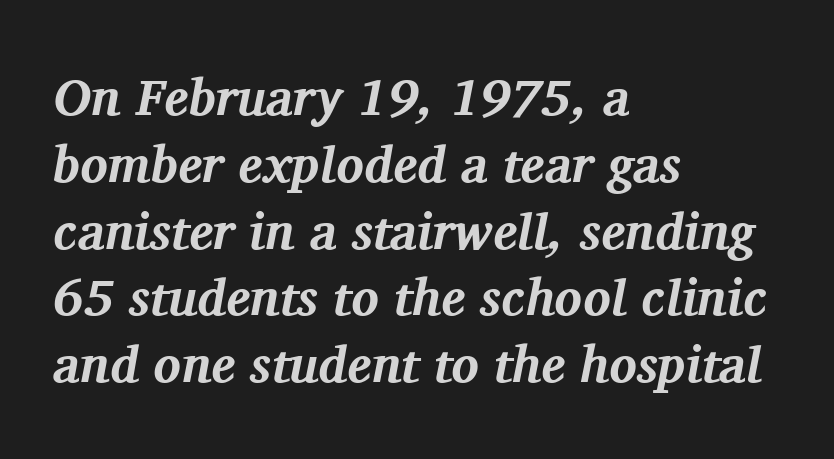
Style check: oblique. Examine the stroke ends and you'll spot serifs. The passage shown is not underscored anywhere. Set as a true bold cut, around the 700 mark. This rendering uses left alignment, leaving the right contour irregular. The lines sit at an ordinary, default distance from one another.
